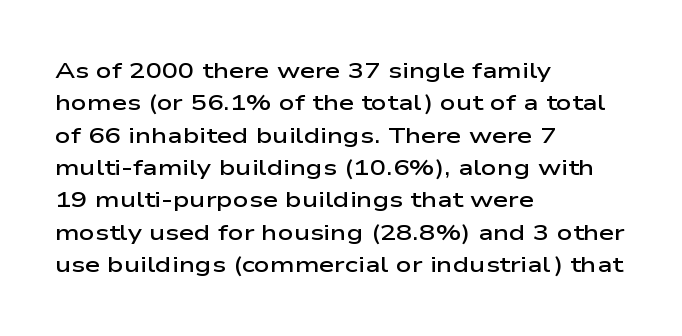
Q: Is the text bold? A: Semi-bold.
Q: Is the text italic (slanted)? A: No, it is upright.
Q: Is the text underlined? A: No.
Q: How is the paragraph aligned? A: Left-aligned.
Q: Is the spacing between letters normal or unusually wide? A: Normal.
Q: Is the spacing between lines tight, normal or loose? A: Normal.
